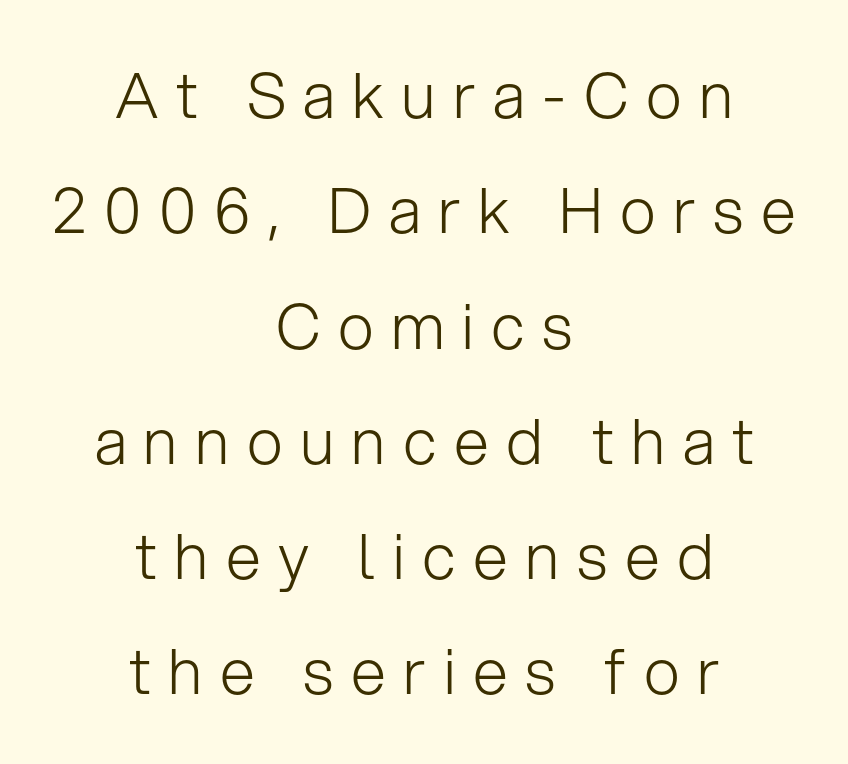
The image shows 63 px light sans-serif type, upright; set centered, line spacing 1.83x, unusually wide letter spacing (+0.28 em), not underlined; low stroke contrast and a medium x-height.
